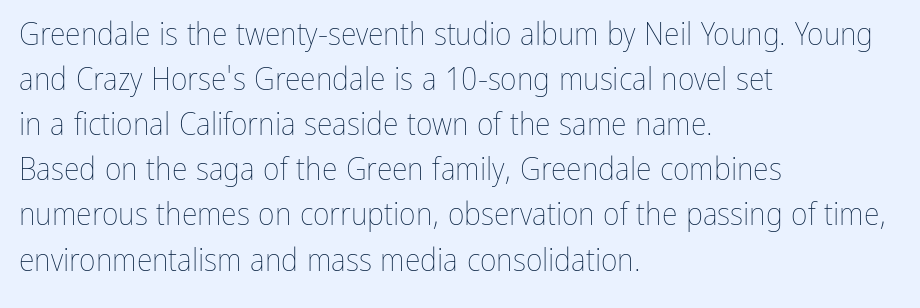
{"italic": "no", "bold": "no", "weight": "thin", "width": "condensed", "stroke_contrast": "low", "x_height": "medium", "monospaced": "no", "underline": "no", "align": "left", "line_spacing": "normal", "line_spacing_ratio": 1.41, "letter_spacing": "normal", "letter_spacing_em": 0.0, "glyph_px": 32}
